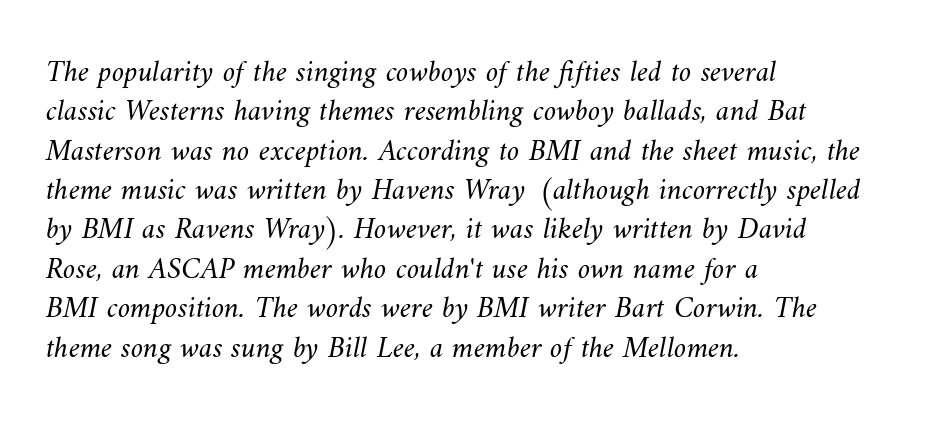
A quiet, ordinary-to-light weight characterises the typeface. This rendering leaves character spacing at its baseline value. The letters advance in unequal steps, a hallmark of proportional type. The rendering anchors every line to the left-hand side.
